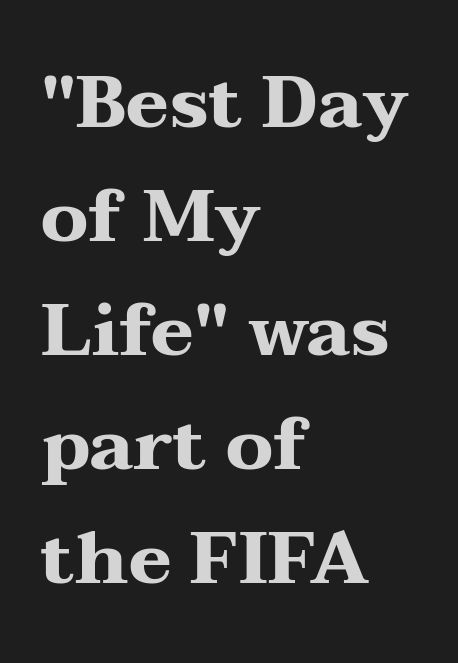
The image shows 73 px heavy, wide serif type, upright; set left-aligned, normal line spacing (1.56x), normal letter spacing, not underlined; medium stroke contrast and a medium x-height.
